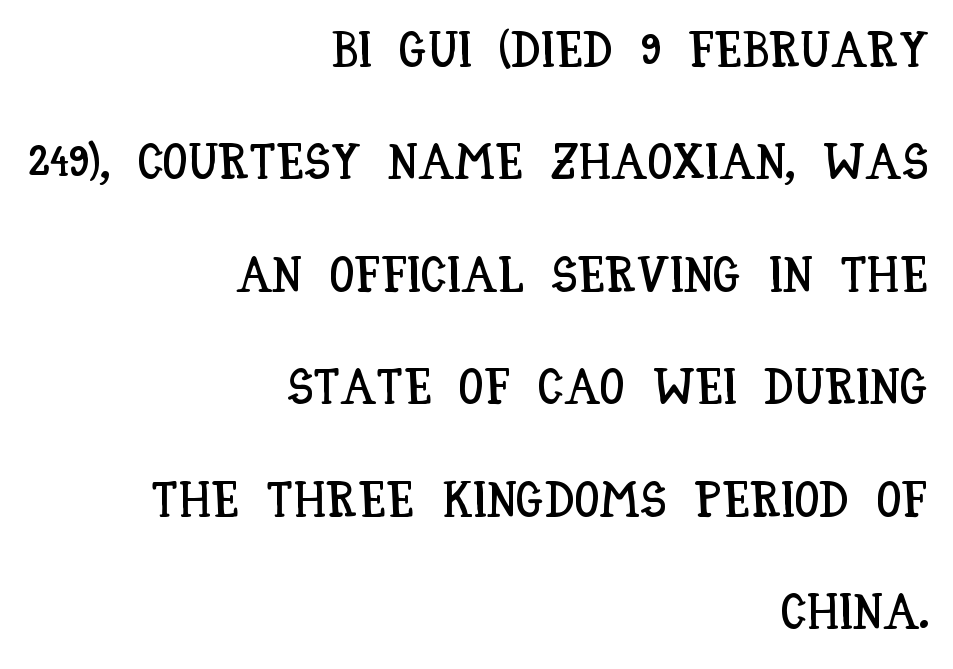
{"italic": "no", "width": "condensed", "stroke_contrast": "low", "x_height": "large", "monospaced": "no", "underline": "no", "align": "right", "line_spacing": "loose", "line_spacing_ratio": 2.25, "letter_spacing": "normal", "letter_spacing_em": 0.0, "glyph_px": 50}
